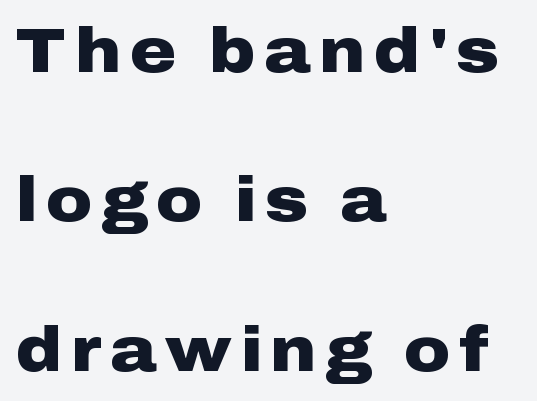
A typesetter would call this proportional, since set widths differ per character. The passage shown is typeset with a sans-serif family. Each new line begins a long way beneath the previous one. Quick note: not italic, upright. Clear beneath every line of the passage. Look at the stroke-to-counter ratio: heavy, a bold.
